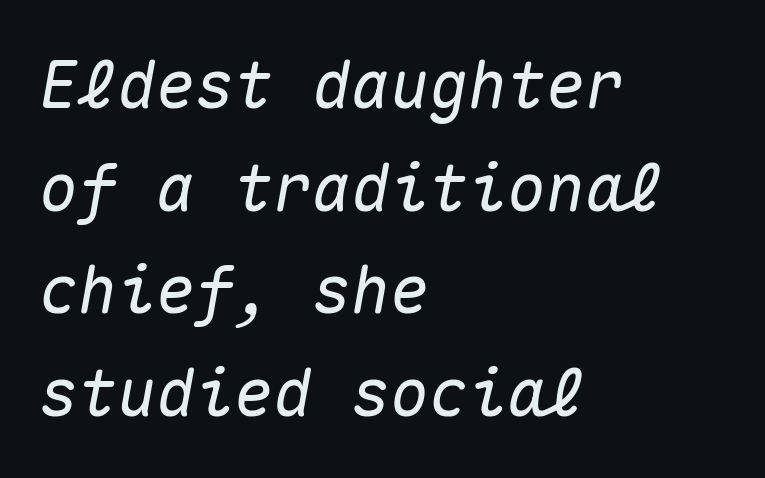
A typesetter would call this monospace, since all characters share one set width. Regular leading. The gaps between neighbouring characters are ordinary and unremarkable. Line beginnings align vertically; line endings do not.
